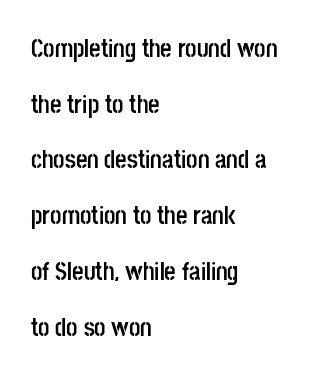
There is no visible air inserted between adjacent glyphs. Weight check: bold — yes, fully. The ragged edge is on the right, which tells us the setting is flush left. Anything drawn beneath the words? Only blank space. Widely set lines give the paragraph a tall, airy silhouette.
